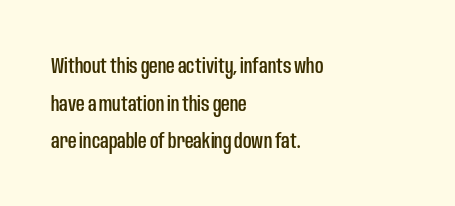
The image shows 21 px text type, upright; set left-aligned, line spacing 1.79x, normal letter spacing, not underlined.
